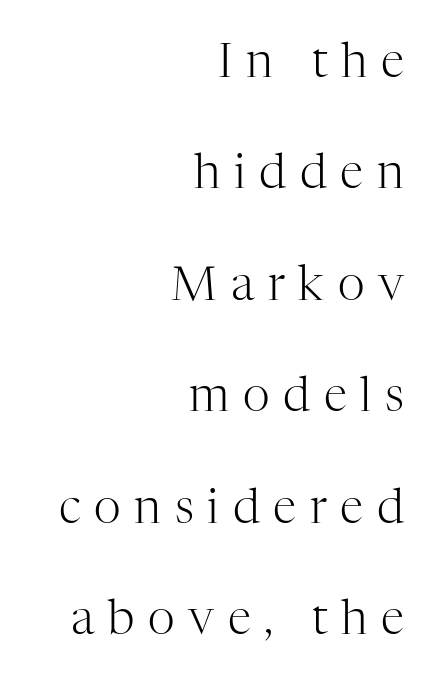
The image shows 47 px light serif type, upright; set right-aligned, loose line spacing (2.37x), unusually wide letter spacing (+0.29 em), not underlined; high stroke contrast and a medium x-height.
